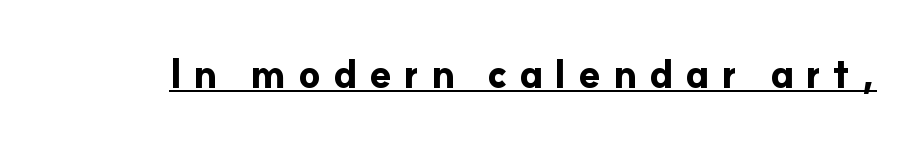
Q: Is the text bold? A: Yes.
Q: Is the text italic (slanted)? A: No, it is upright.
Q: Is the typeface a serif or a sans-serif typeface? A: Sans-serif.
Q: Is the text underlined? A: Yes.
Q: Is the spacing between letters normal or unusually wide? A: Unusually wide.
Q: Width (condensed, normal, or wide)? A: Normal.
Q: Stroke contrast? A: Low.
Q: x-height? A: Small.
Q: Monospaced? A: No.
